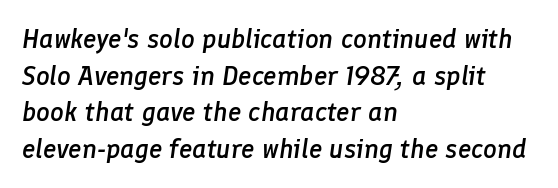
{"italic": "yes", "lean": "right", "slant_degrees": 8, "bold": "semi", "underline": "no", "align": "left", "line_spacing": "normal", "line_spacing_ratio": 1.36, "letter_spacing": "normal", "letter_spacing_em": 0.0, "glyph_px": 27}
